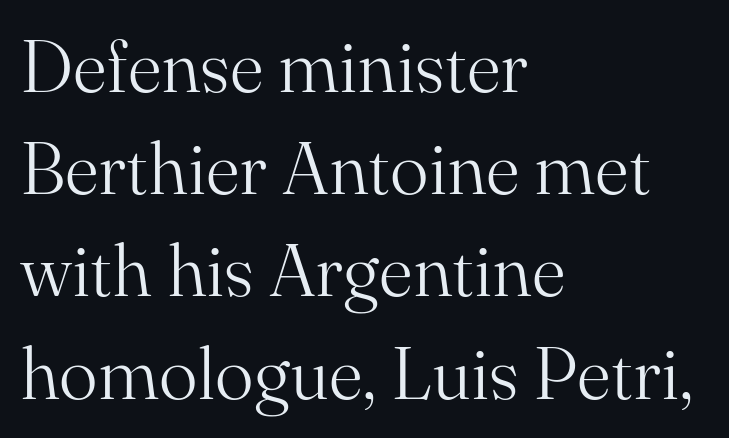
{"serif": "yes", "italic": "no", "bold": "no", "weight": "light", "width": "normal", "stroke_contrast": "medium", "x_height": "small", "monospaced": "no", "underline": "no", "align": "left", "line_spacing": "normal", "line_spacing_ratio": 1.4, "letter_spacing": "normal", "letter_spacing_em": 0.0, "glyph_px": 73}
